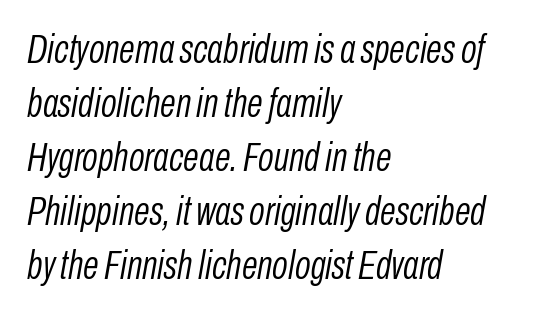
Q: Is the text bold? A: No.
Q: Is the text italic (slanted)? A: Yes, it leans right by about 10 degrees.
Q: Is the text underlined? A: No.
Q: How is the paragraph aligned? A: Left-aligned.
Q: Is the spacing between letters normal or unusually wide? A: Normal.
Q: Is the spacing between lines tight, normal or loose? A: Normal.
Q: Width (condensed, normal, or wide)? A: Condensed.
Q: Stroke contrast? A: Low.
Q: x-height? A: Medium.
Q: Monospaced? A: No.
